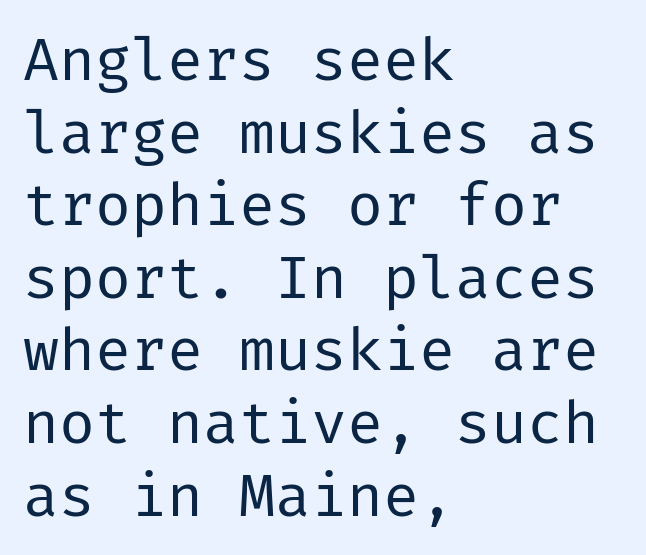
{"serif": "no", "italic": "no", "bold": "no", "weight": "regular", "width": "normal", "stroke_contrast": "low", "x_height": "medium", "underline": "no", "align": "left", "line_spacing_ratio": 1.21, "letter_spacing": "normal", "letter_spacing_em": 0.0, "glyph_px": 60}
